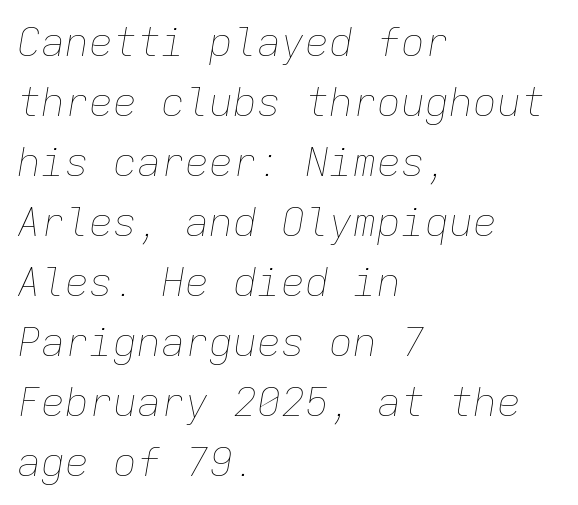
The image shows 40 px thin type, italic (leaning right), monospaced; set left-aligned, normal line spacing (1.5x), normal letter spacing, not underlined; low stroke contrast and a medium x-height.
